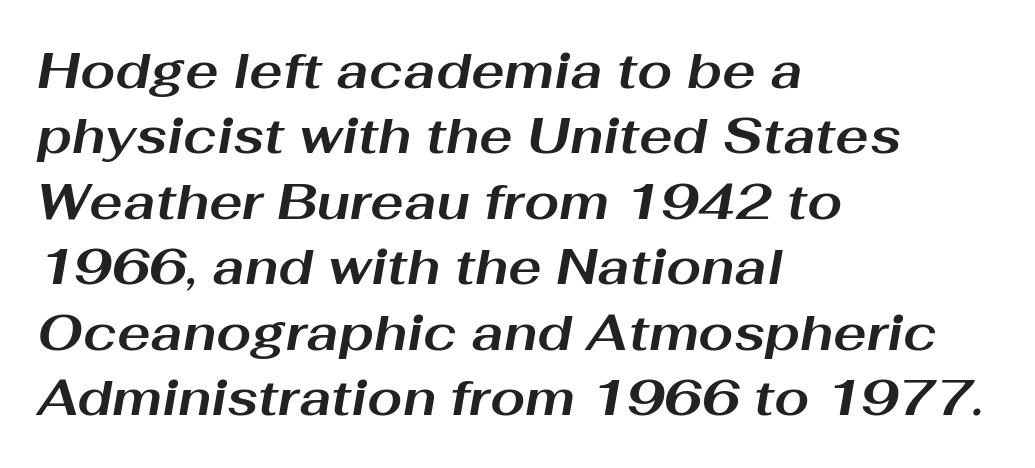
{"italic": "yes", "lean": "right", "slant_degrees": 10, "bold": "yes", "weight": "bold", "width": "wide", "stroke_contrast": "medium", "x_height": "medium", "monospaced": "no", "underline": "no", "align": "left", "line_spacing": "normal", "line_spacing_ratio": 1.31, "letter_spacing": "normal", "letter_spacing_em": 0.0, "glyph_px": 50}
